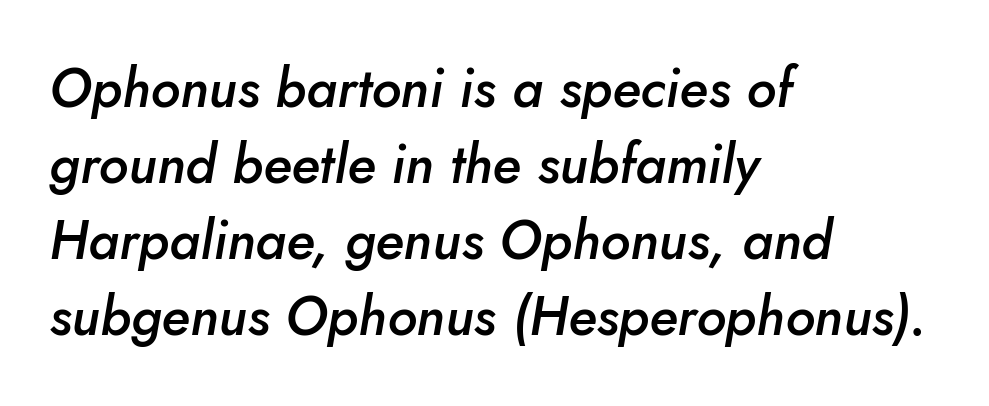
The image shows 54 px semibold type, italic (leaning right); set left-aligned, normal line spacing (1.41x), normal letter spacing, not underlined; low stroke contrast and a small x-height.
